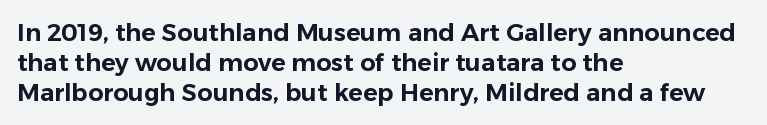
Q: Is the text italic (slanted)? A: No, it is upright.
Q: Is the text underlined? A: No.
Q: How is the paragraph aligned? A: Left-aligned.
Q: Is the spacing between letters normal or unusually wide? A: Normal.
Q: Is the spacing between lines tight, normal or loose? A: Normal.
